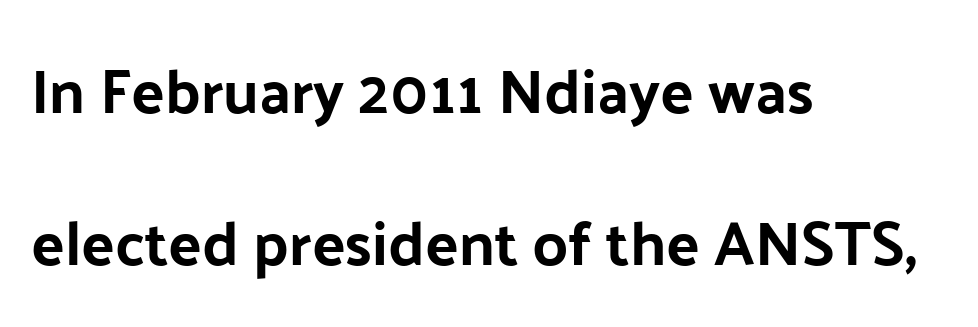
Q: Is the text italic (slanted)? A: No, it is upright.
Q: Is the typeface a serif or a sans-serif typeface? A: Sans-serif.
Q: Is the text underlined? A: No.
Q: How is the paragraph aligned? A: Left-aligned.
Q: Is the spacing between letters normal or unusually wide? A: Normal.
Q: Is the spacing between lines tight, normal or loose? A: Loose.
Q: Width (condensed, normal, or wide)? A: Normal.
Q: Stroke contrast? A: Low.
Q: x-height? A: Medium.
Q: Monospaced? A: No.
